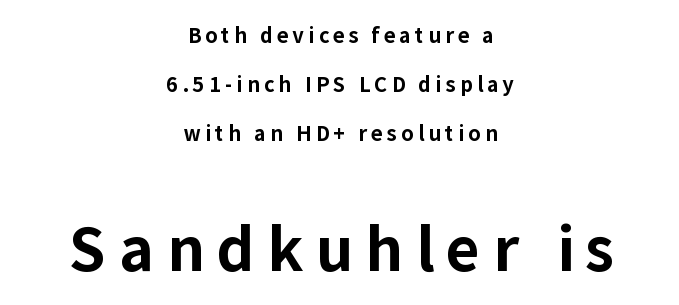
Q: Is the text bold? A: Yes.
Q: Is the text italic (slanted)? A: No, it is upright.
Q: Is the typeface a serif or a sans-serif typeface? A: Sans-serif.
Q: Is the text underlined? A: No.
Q: How is the paragraph aligned? A: Centered.
Q: Is the spacing between letters normal or unusually wide? A: Unusually wide.
Q: Is the spacing between lines tight, normal or loose? A: Loose.
Q: Which block of text is set in a larger size, the first (top) or the second (bottom)? A: The second (bottom) one.
Q: Width (condensed, normal, or wide)? A: Normal.
Q: Stroke contrast? A: Low.
Q: x-height? A: Medium.
Q: Monospaced? A: No.
